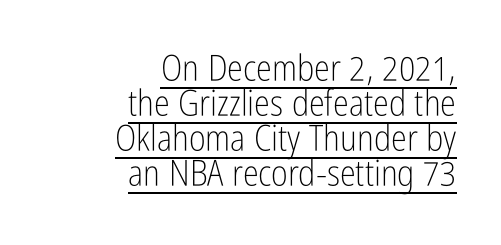
Q: Is the text bold? A: No.
Q: Is the text italic (slanted)? A: No, it is upright.
Q: Is the typeface a serif or a sans-serif typeface? A: Sans-serif.
Q: Is the text underlined? A: Yes.
Q: How is the paragraph aligned? A: Right-aligned.
Q: Is the spacing between letters normal or unusually wide? A: Normal.
Q: Is the spacing between lines tight, normal or loose? A: Tight.
Q: Width (condensed, normal, or wide)? A: Condensed.
Q: Stroke contrast? A: Low.
Q: x-height? A: Medium.
Q: Monospaced? A: No.
